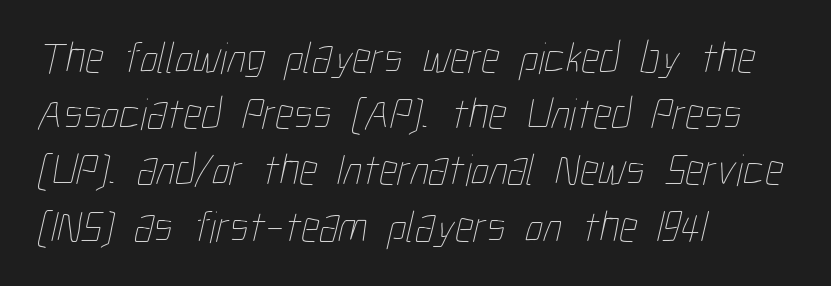
The image shows 45 px thin, condensed type; set left-aligned, normal line spacing (1.25x), normal letter spacing, not underlined; low stroke contrast and a medium x-height.
